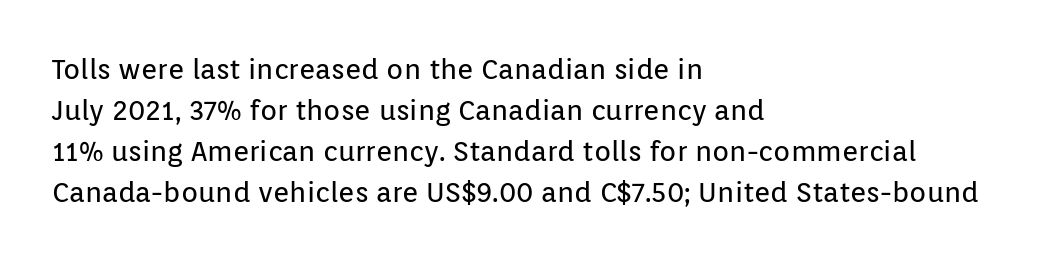
Q: Is the text bold? A: No.
Q: Is the text italic (slanted)? A: No, it is upright.
Q: Is the typeface a serif or a sans-serif typeface? A: Sans-serif.
Q: Is the text underlined? A: No.
Q: How is the paragraph aligned? A: Left-aligned.
Q: Is the spacing between letters normal or unusually wide? A: Normal.
Q: Is the spacing between lines tight, normal or loose? A: Normal.
Q: Width (condensed, normal, or wide)? A: Normal.
Q: Stroke contrast? A: Low.
Q: x-height? A: Medium.
Q: Monospaced? A: No.
